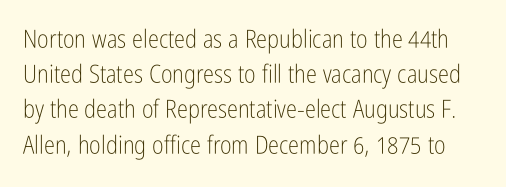
{"italic": "no", "bold": "no", "underline": "no", "line_spacing": "normal", "line_spacing_ratio": 1.41, "letter_spacing": "normal", "letter_spacing_em": 0.0, "glyph_px": 25}
